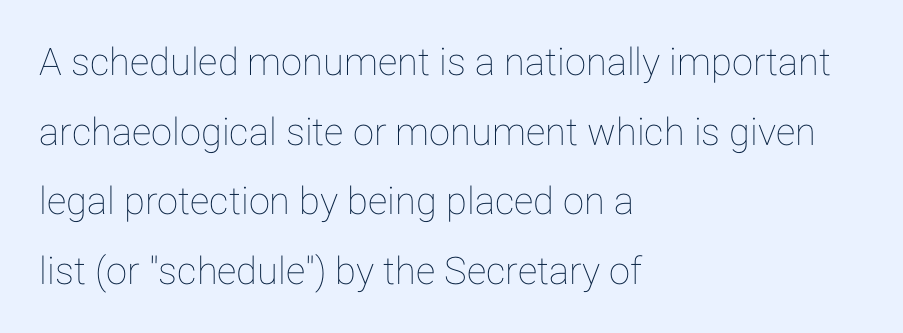
The rag falls on the right side of this text block. Look at the tracking — it's just the regular setting, nothing added. You could not count columns in this text — the font is proportionally spaced. Rule under the text: the space is simply empty. If you drew a line through each stem, it would be perfectly vertical.
